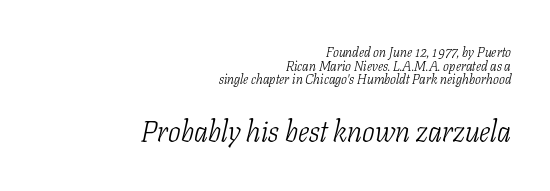
The image shows 30 px light, condensed serif type, italic (leaning right); set right-aligned, tight line spacing (0.98x), normal letter spacing, not underlined; the second (bottom) block is 2.14x larger; low stroke contrast and a medium x-height.
